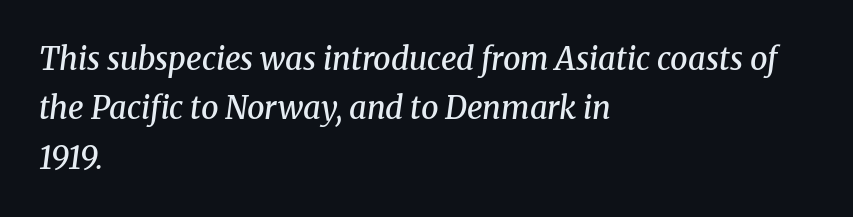
The image shows 31 px semibold serif type, italic (leaning right); set left-aligned, normal line spacing (1.59x), normal letter spacing, not underlined; medium stroke contrast and a medium x-height.
